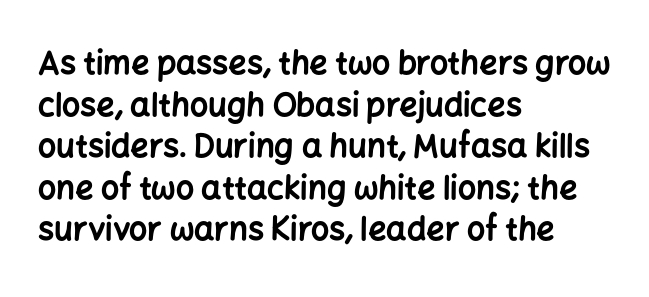
Vertically, the passage feels balanced, rows spaced as you'd expect. Layout note: lines flush left. The face used here is a sans, in the tradition of grotesques and geometrics. What stands out about the letter spacing? Nothing — it is the standard amount.
